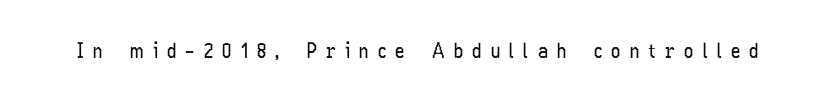
The image shows 20 px text type, upright; set unusually wide letter spacing (+0.46 em), not underlined.
